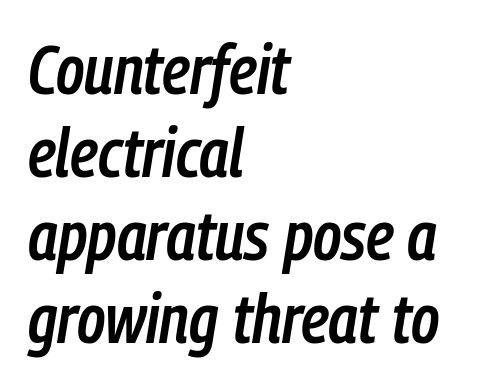
{"italic": "yes", "lean": "right", "slant_degrees": 9, "bold": "semi", "weight": "semibold", "width": "condensed", "stroke_contrast": "low", "x_height": "medium", "monospaced": "no", "underline": "no", "align": "left", "line_spacing_ratio": 1.22, "letter_spacing": "normal", "letter_spacing_em": 0.0, "glyph_px": 68}
